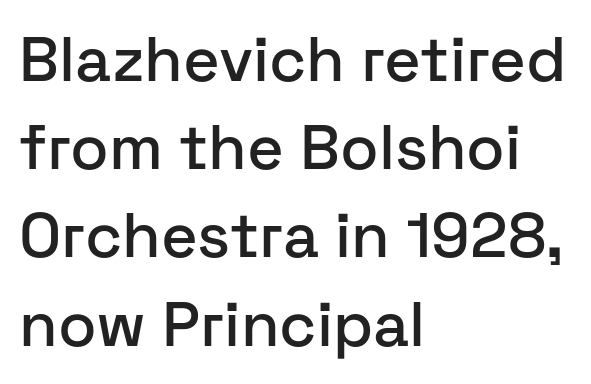
Q: Is the text italic (slanted)? A: No, it is upright.
Q: Is the typeface a serif or a sans-serif typeface? A: Sans-serif.
Q: Is the text underlined? A: No.
Q: How is the paragraph aligned? A: Left-aligned.
Q: Is the spacing between letters normal or unusually wide? A: Normal.
Q: Is the spacing between lines tight, normal or loose? A: Normal.
Q: Width (condensed, normal, or wide)? A: Normal.
Q: Stroke contrast? A: Low.
Q: x-height? A: Medium.
Q: Monospaced? A: No.
